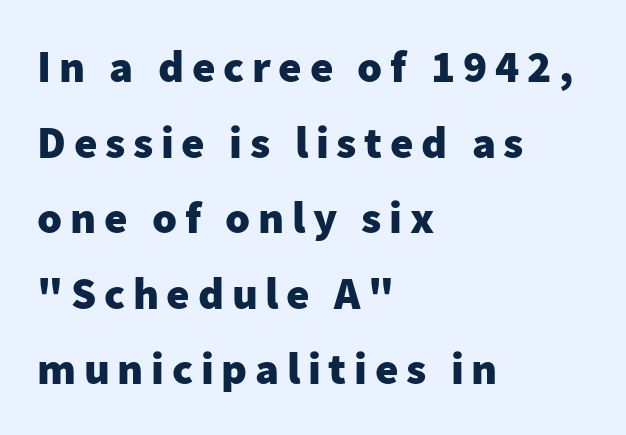
The image shows 45 px heavy sans-serif type, upright; set left-aligned, normal line spacing (1.68x), not underlined; low stroke contrast and a medium x-height.
